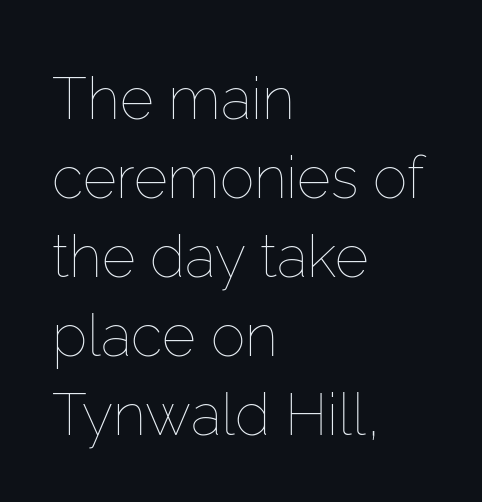
Q: Is the text bold? A: No.
Q: Is the text italic (slanted)? A: No, it is upright.
Q: Is the text underlined? A: No.
Q: How is the paragraph aligned? A: Left-aligned.
Q: Is the spacing between letters normal or unusually wide? A: Normal.
Q: Is the spacing between lines tight, normal or loose? A: Normal.
Q: Width (condensed, normal, or wide)? A: Normal.
Q: Stroke contrast? A: Low.
Q: x-height? A: Medium.
Q: Monospaced? A: No.
